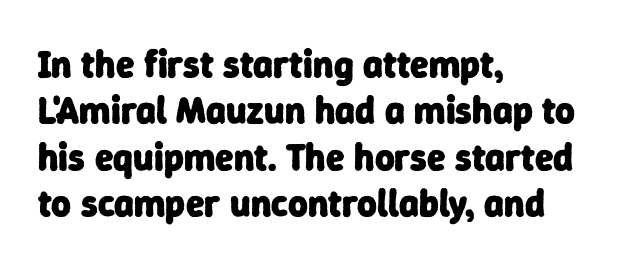
Q: Is the text bold? A: Yes.
Q: Is the typeface a serif or a sans-serif typeface? A: Sans-serif.
Q: Is the text underlined? A: No.
Q: How is the paragraph aligned? A: Left-aligned.
Q: Is the spacing between letters normal or unusually wide? A: Normal.
Q: Width (condensed, normal, or wide)? A: Normal.
Q: Stroke contrast? A: Low.
Q: x-height? A: Medium.
Q: Monospaced? A: No.
